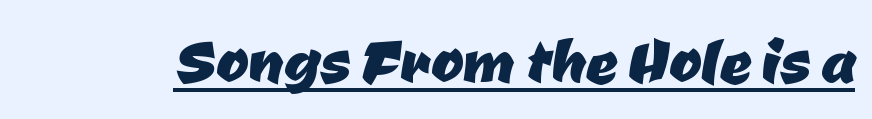
Note: no serifs on the glyphs. Decoration check: the copy is underlined. Characters follow at the spacing the type designer built in. Looks like regular typesetting: each glyph gets only the width it needs.
